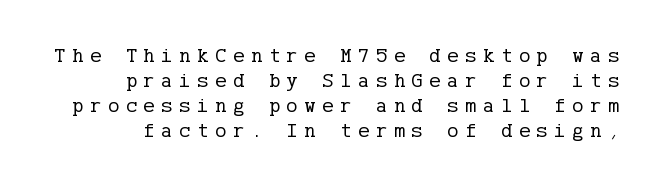
The foot of each line stays bare and open. Ink coverage per letter is moderate at most. Typeset ragged left — the right edge is the straight one. The specimen reads as upright at a glance. Here the glyphs are tracked loosely, breaking word shapes into spaced letters.
